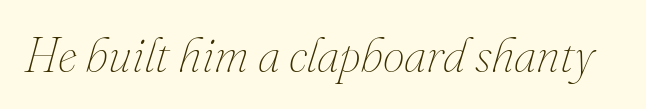
{"italic": "yes", "lean": "right", "slant_degrees": 16, "bold": "no", "weight": "thin", "width": "normal", "stroke_contrast": "medium", "x_height": "small", "monospaced": "no", "underline": "no", "letter_spacing": "normal", "letter_spacing_em": 0.0, "glyph_px": 49}
